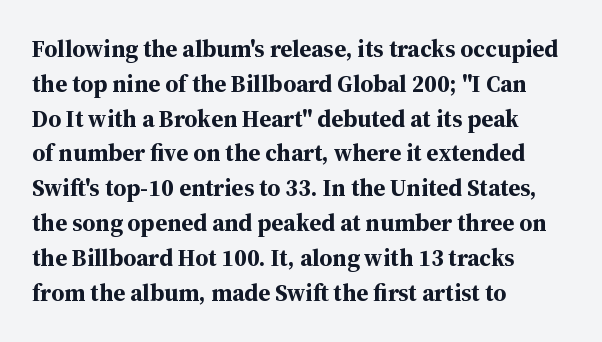
Nope, not italic — everything's standing straight. The passage shown has conventional tracking throughout. Bold? Absolutely — the strokes are thick and heavy. If you drew a ruler down the left edge, every line would touch it. The gap between lines stays unmarked. Horizontal bands of white between lines are of average thickness.
